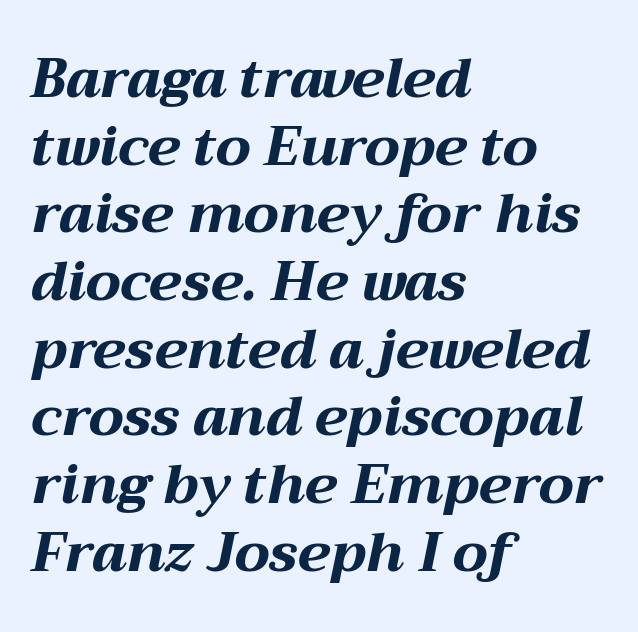
The image shows 55 px bold, wide type, italic (leaning right); set left-aligned, line spacing 1.23x, normal letter spacing, not underlined; medium stroke contrast and a medium x-height.
